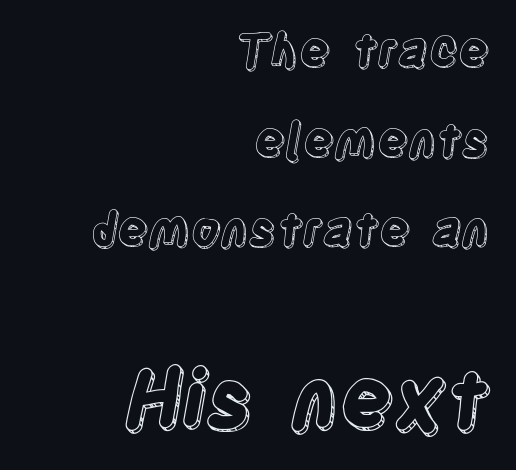
The designer gave the closing block more size than the opening block. Tracking here is standard; glyphs follow each other at the usual distance. Does the leading feel generous? Absolutely, it's lavish.
